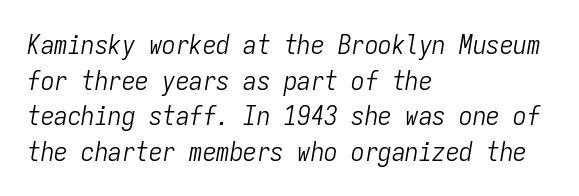
Q: Is the text bold? A: No.
Q: Is the text italic (slanted)? A: Yes, it leans right by about 9 degrees.
Q: Is the text underlined? A: No.
Q: How is the paragraph aligned? A: Left-aligned.
Q: Is the spacing between letters normal or unusually wide? A: Normal.
Q: Is the spacing between lines tight, normal or loose? A: Normal.
